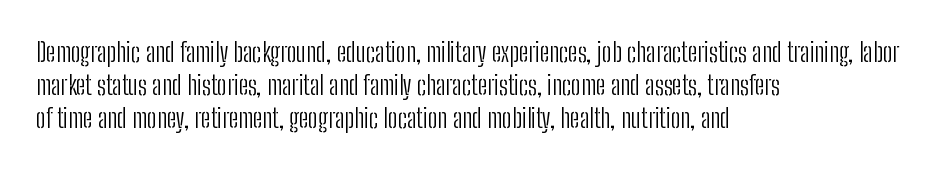
Check the space under the baseline: it is left empty. Posture: upright roman. Is the type heavy? It reads as light-to-regular instead. One-word summary of the alignment: left. The line-height multiplier appears to be the usual default.
